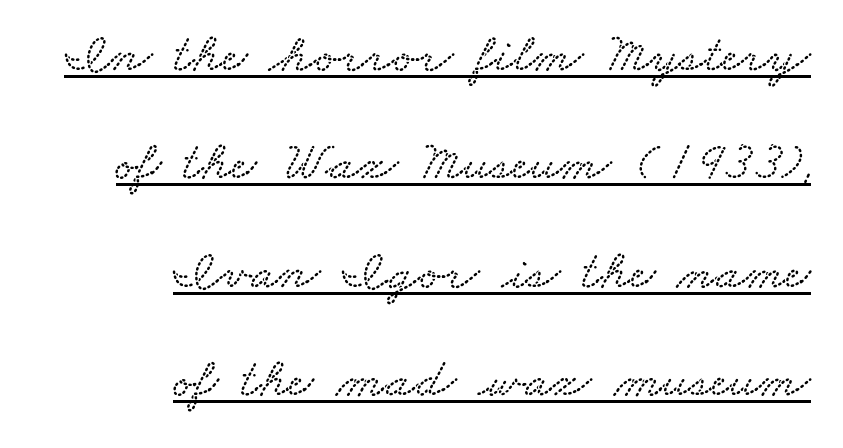
Underline: present. Proportional: the letters do not fall into vertical columns. Spacing between characters is what you'd get straight out of the box. Vertical spacing — loose. Caption: multi-line text, flush right, ragged left.
